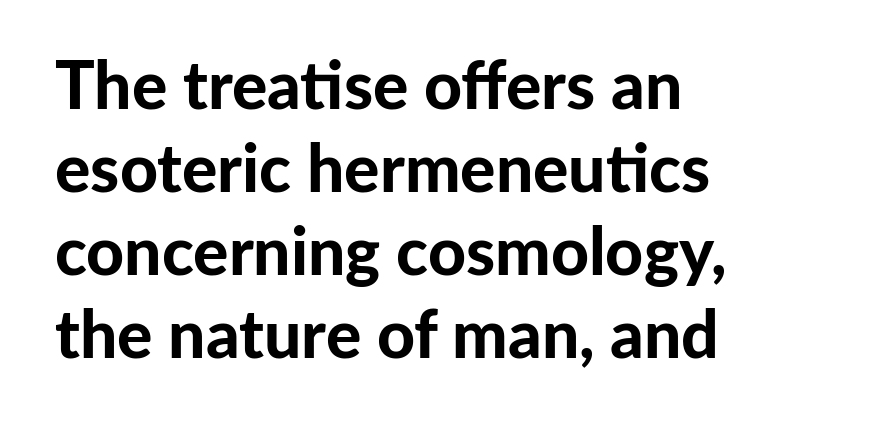
{"serif": "no", "italic": "no", "bold": "yes", "weight": "bold", "width": "normal", "stroke_contrast": "low", "x_height": "medium", "monospaced": "no", "underline": "no", "align": "left", "line_spacing": "normal", "line_spacing_ratio": 1.26, "letter_spacing": "normal", "letter_spacing_em": 0.0, "glyph_px": 66}
